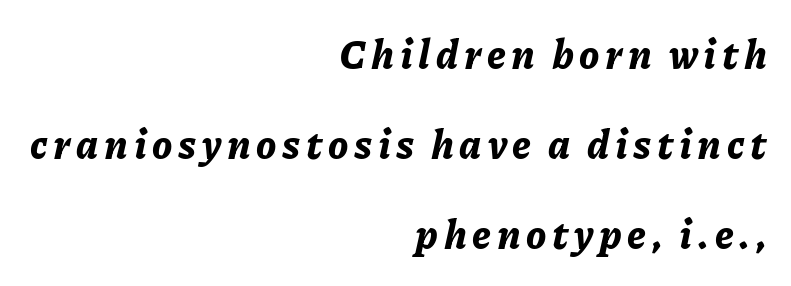
The image shows 40 px bold type, italic (leaning right); set right-aligned, loose line spacing (2.25x), not underlined; low stroke contrast and a medium x-height.
